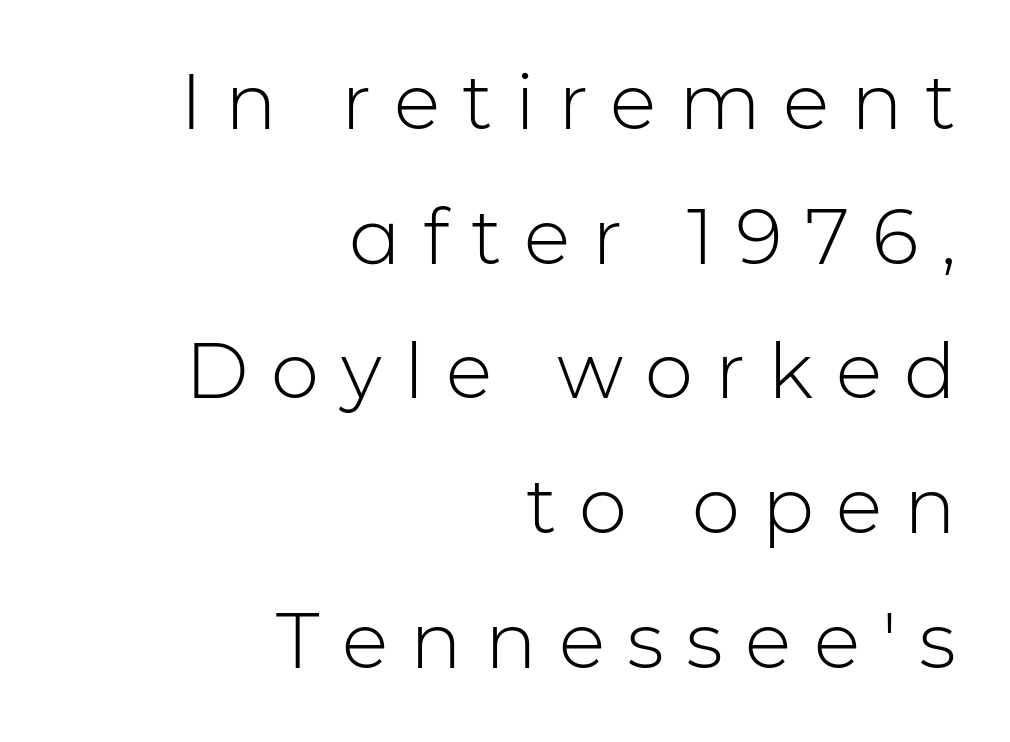
{"serif": "no", "italic": "no", "bold": "no", "weight": "light", "width": "normal", "stroke_contrast": "low", "x_height": "medium", "monospaced": "no", "underline": "no", "align": "right", "line_spacing_ratio": 1.75, "letter_spacing": "wide", "letter_spacing_em": 0.29, "glyph_px": 77}
